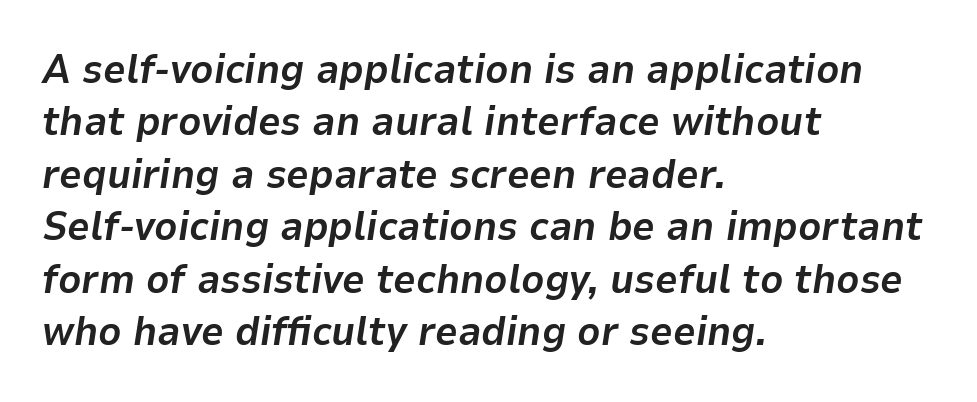
The image shows 40 px bold type, italic (leaning right); set left-aligned, normal line spacing (1.31x), normal letter spacing, not underlined; low stroke contrast and a medium x-height.
